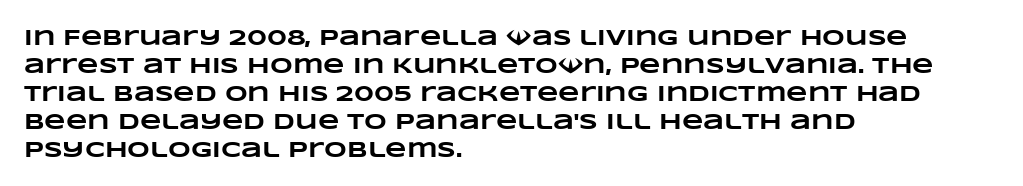
{"bold": "yes", "underline": "no", "align": "left", "line_spacing": "normal", "line_spacing_ratio": 1.27, "letter_spacing": "normal", "letter_spacing_em": 0.0, "glyph_px": 22}
